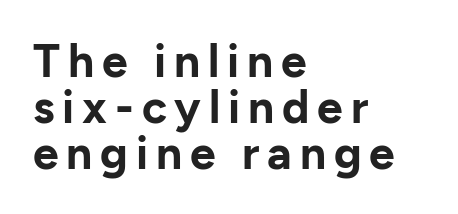
The image shows 46 px bold sans-serif type, upright; set left-aligned, tight line spacing (1.0x), not underlined; low stroke contrast and a medium x-height.
